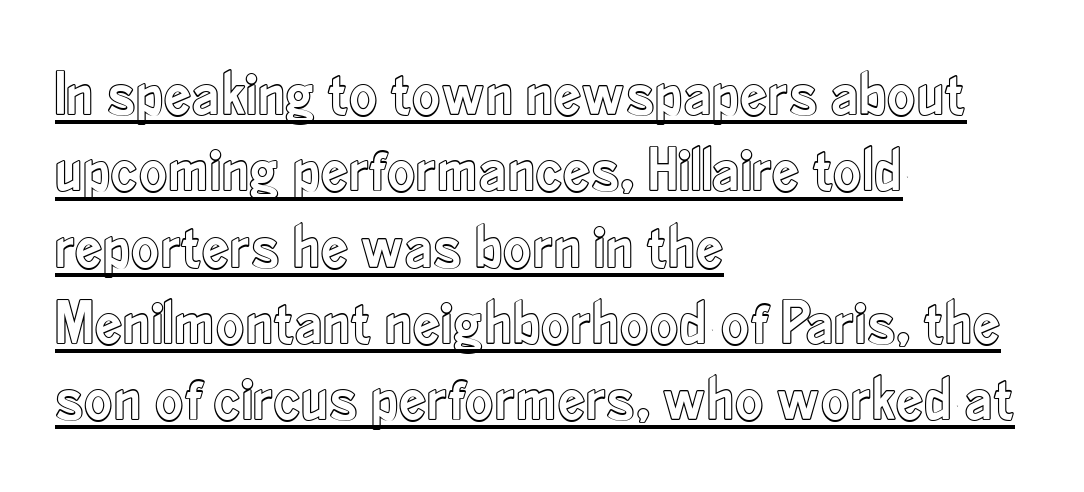
Q: Is the text italic (slanted)? A: No, it is upright.
Q: Is the text underlined? A: Yes.
Q: How is the paragraph aligned? A: Left-aligned.
Q: Is the spacing between letters normal or unusually wide? A: Normal.
Q: Width (condensed, normal, or wide)? A: Condensed.
Q: x-height? A: Small.
Q: Monospaced? A: No.
